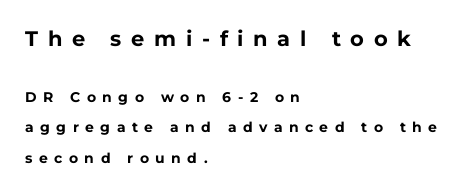
The gap between lines stays unmarked. This sample uses expanded letter spacing, leaving extra air between glyphs. Compared with a centered layout, this one pins lines to the left instead. Students, observe: this is what heavily led, spacious text looks like.
